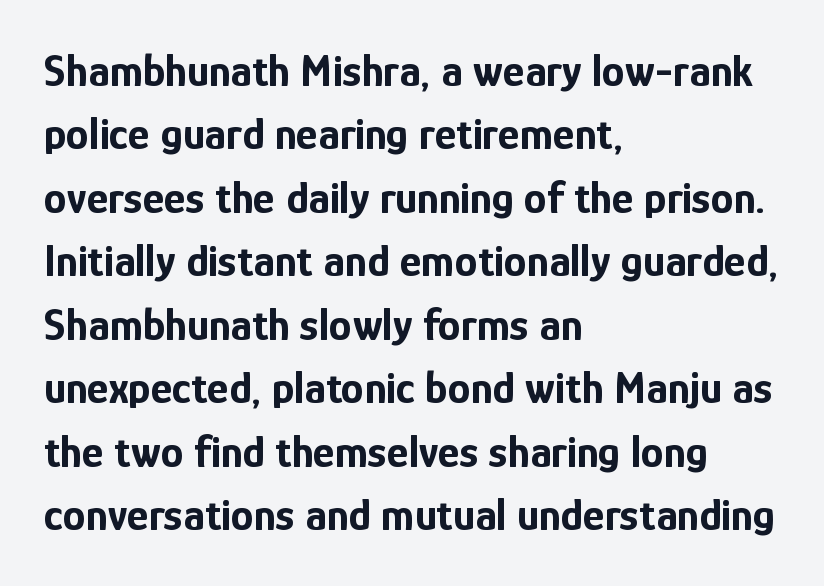
Q: Is the text bold? A: Yes.
Q: Is the text italic (slanted)? A: No, it is upright.
Q: Is the typeface a serif or a sans-serif typeface? A: Sans-serif.
Q: Is the text underlined? A: No.
Q: How is the paragraph aligned? A: Left-aligned.
Q: Is the spacing between letters normal or unusually wide? A: Normal.
Q: Is the spacing between lines tight, normal or loose? A: Normal.
Q: Width (condensed, normal, or wide)? A: Condensed.
Q: Stroke contrast? A: Low.
Q: x-height? A: Medium.
Q: Monospaced? A: No.
